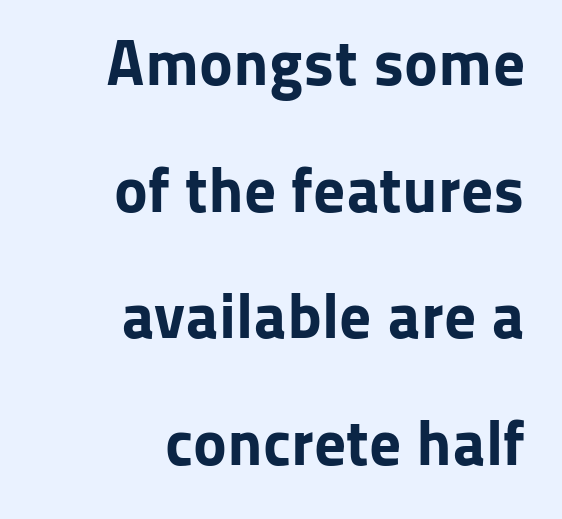
The image shows 64 px bold sans-serif type, upright; set right-aligned, loose line spacing (1.98x), normal letter spacing, not underlined; low stroke contrast and a medium x-height.
